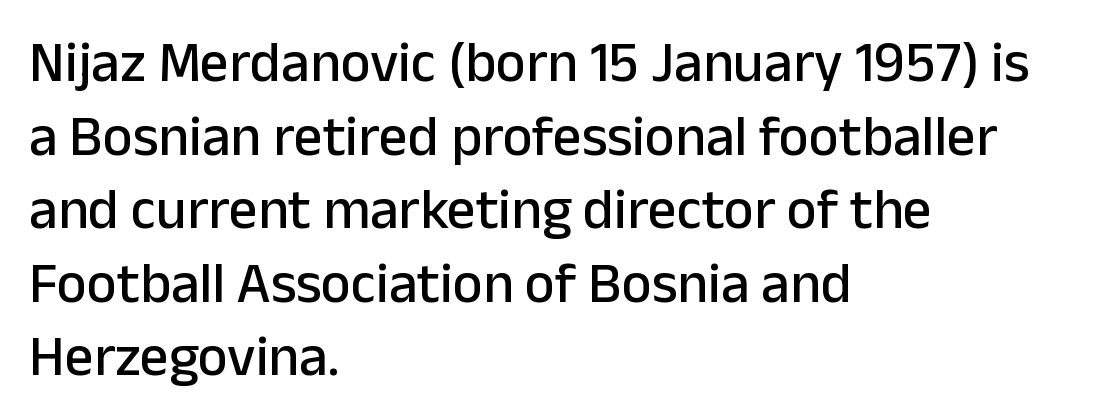
Words float on clear page, feet unadorned. The letters advance in unequal steps, a hallmark of proportional type. I'd call this a sans setting — the letters go barefoot. How would I describe the line gaps? Plain and ordinary.
